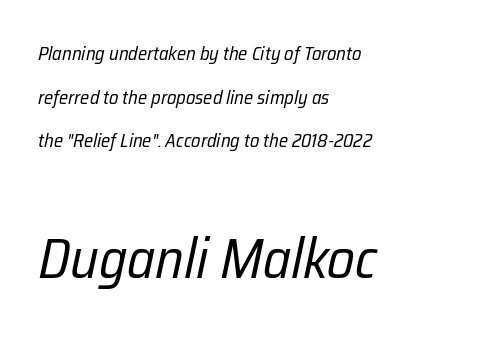
Q: Is the text bold? A: No.
Q: Is the text italic (slanted)? A: Yes, it leans right by about 12 degrees.
Q: Is the text underlined? A: No.
Q: How is the paragraph aligned? A: Left-aligned.
Q: Is the spacing between letters normal or unusually wide? A: Normal.
Q: Is the spacing between lines tight, normal or loose? A: Loose.
Q: Which block of text is set in a larger size, the first (top) or the second (bottom)? A: The second (bottom) one.
Q: Width (condensed, normal, or wide)? A: Condensed.
Q: Stroke contrast? A: Low.
Q: x-height? A: Medium.
Q: Monospaced? A: No.
